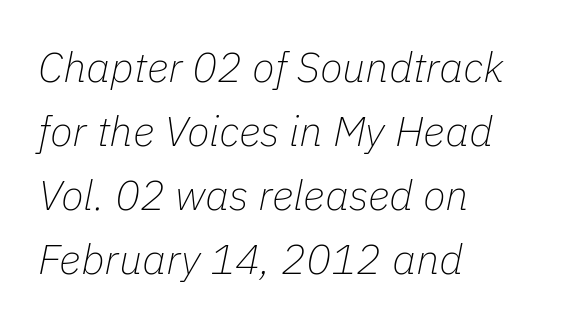
Glance below the letters and you will spot only blank space. The font sits on the lighter half of the weight spectrum, regular included. Line beginnings align vertically; line endings do not. You could not count columns in this text — the font is proportionally spaced.
